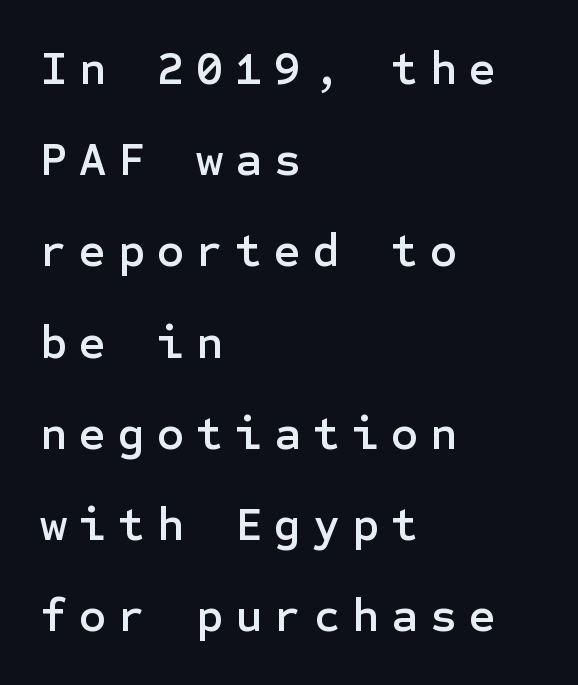
Q: Is the text italic (slanted)? A: No, it is upright.
Q: Is the typeface a serif or a sans-serif typeface? A: Sans-serif.
Q: Is the text underlined? A: No.
Q: How is the paragraph aligned? A: Left-aligned.
Q: Is the spacing between letters normal or unusually wide? A: Unusually wide.
Q: Is the spacing between lines tight, normal or loose? A: Loose.
Q: Width (condensed, normal, or wide)? A: Normal.
Q: Stroke contrast? A: Low.
Q: x-height? A: Medium.
